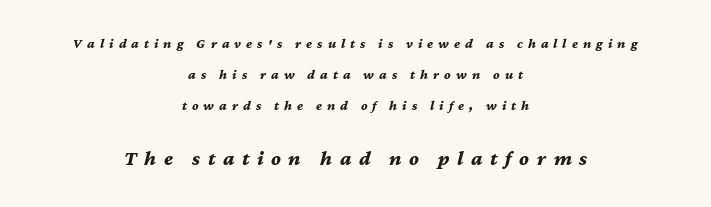
Between these two stacked blocks, the lower one wins on size. Style check: oblique. The words here are not underlined. Compared with an ordinary text face, these strokes are far heavier — a full bold.
